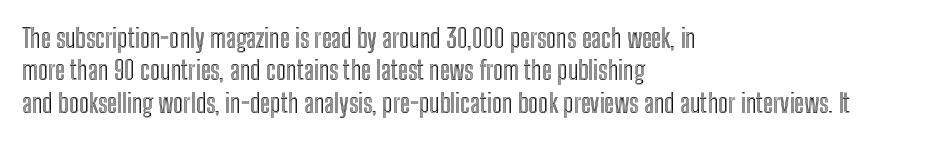
{"italic": "no", "underline": "no", "align": "left", "line_spacing": "normal", "line_spacing_ratio": 1.25, "letter_spacing": "normal", "letter_spacing_em": 0.0, "glyph_px": 26}
